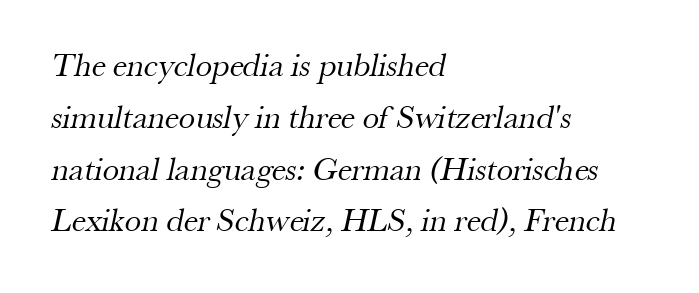
The image shows 33 px regular-weight serif type; set left-aligned, normal line spacing (1.57x), normal letter spacing, not underlined; medium stroke contrast and a small x-height.
